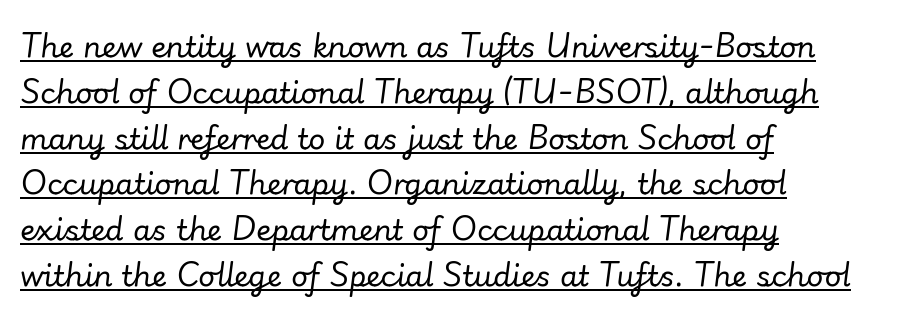
The image shows 29 px regular-weight type, italic (leaning right); set left-aligned, normal line spacing (1.58x), normal letter spacing, underlined; low stroke contrast and a small x-height.
